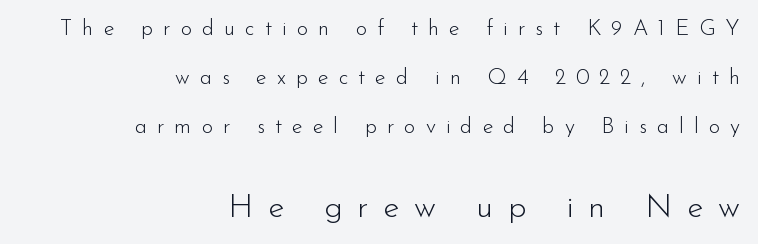
Nobody drew a line under any word here. The rendering anchors every line to the right-hand side. Is this a sans? Yes — the strokes have no serifs. No chunkiness to these letters — they're not bold. Varying glyph widths throughout — classic text-font behaviour. The leading is generous, giving the passage an open texture.
